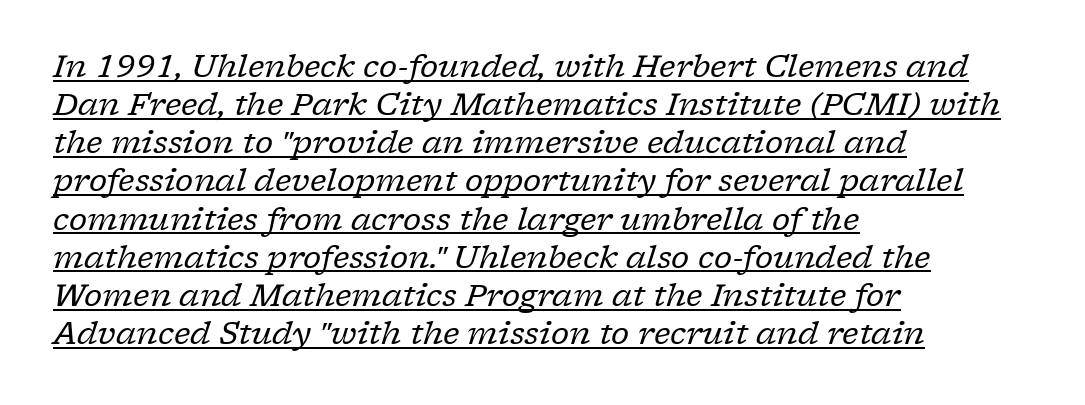
Standard letterfit; no display-style spreading of the glyphs. Is the stroke heavy? The answer is a plain regular-or-lighter. A typesetter would label this face a serif. The passage shown is typed in a proportional face where columns would drift. The face used here has a pronounced slope to its letters.
